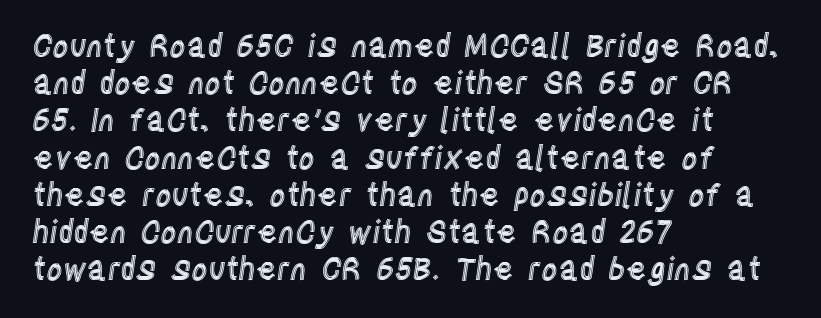
{"width": "condensed", "x_height": "large", "monospaced": "no", "underline": "no", "align": "left", "line_spacing_ratio": 1.2, "letter_spacing": "normal", "letter_spacing_em": 0.0, "glyph_px": 31}
